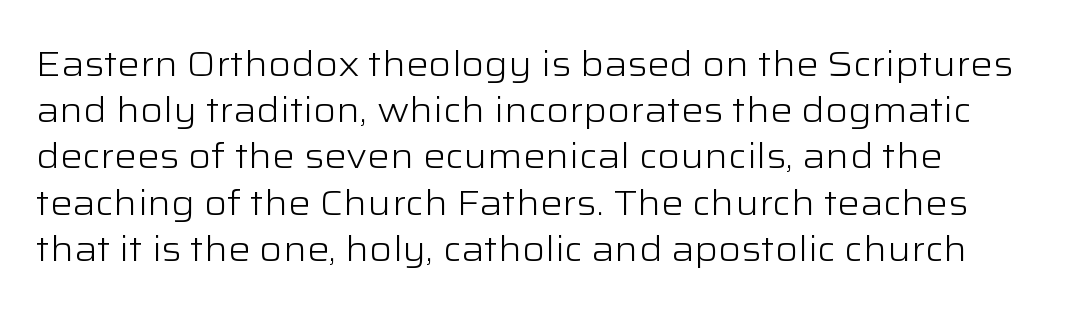
This sample uses an upright cut, with every glyph sitting square on the baseline. The letters advance in unequal steps, a hallmark of proportional type. Is this a heavy cut? Hardly; it is regular or lighter. The typeface chosen for these lines omits serifs. The baseline area is clear. The vertical gap from one line to the next is medium.
